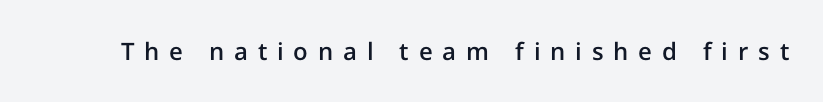
{"italic": "no", "bold": "semi", "underline": "no", "letter_spacing": "wide", "letter_spacing_em": 0.41, "glyph_px": 24}
